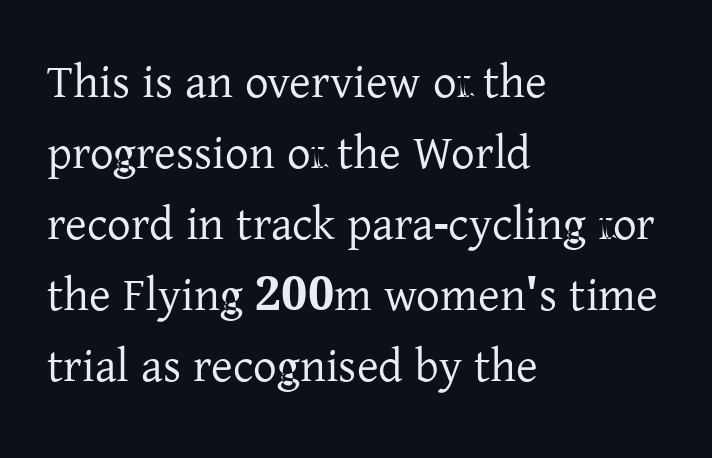
Q: Is the text italic (slanted)? A: No, it is upright.
Q: Is the typeface a serif or a sans-serif typeface? A: Serif.
Q: Is the text underlined? A: No.
Q: How is the paragraph aligned? A: Left-aligned.
Q: Is the spacing between letters normal or unusually wide? A: Normal.
Q: Is the spacing between lines tight, normal or loose? A: Normal.
Q: Width (condensed, normal, or wide)? A: Normal.
Q: Stroke contrast? A: Low.
Q: x-height? A: Medium.
Q: Monospaced? A: No.
